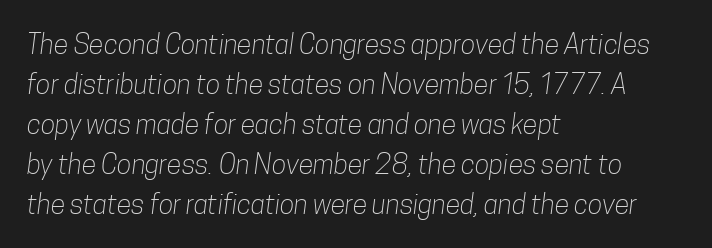
The image shows 27 px text type; set left-aligned, normal line spacing (1.48x), normal letter spacing, not underlined.
